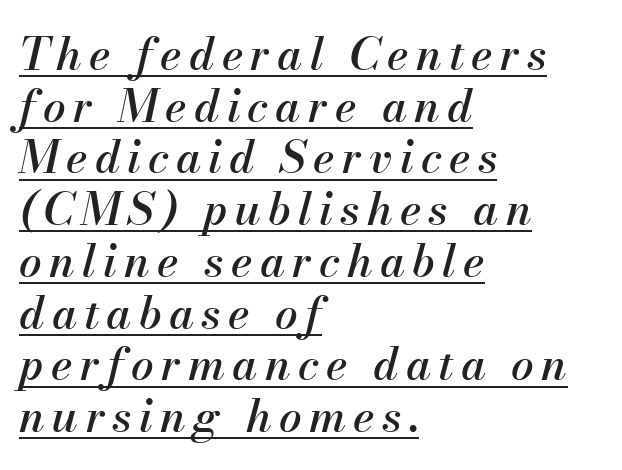
{"italic": "yes", "lean": "right", "slant_degrees": 13, "width": "normal", "stroke_contrast": "medium", "x_height": "small", "monospaced": "no", "underline": "yes", "align": "left", "line_spacing": "tight", "line_spacing_ratio": 1.15, "glyph_px": 45}
